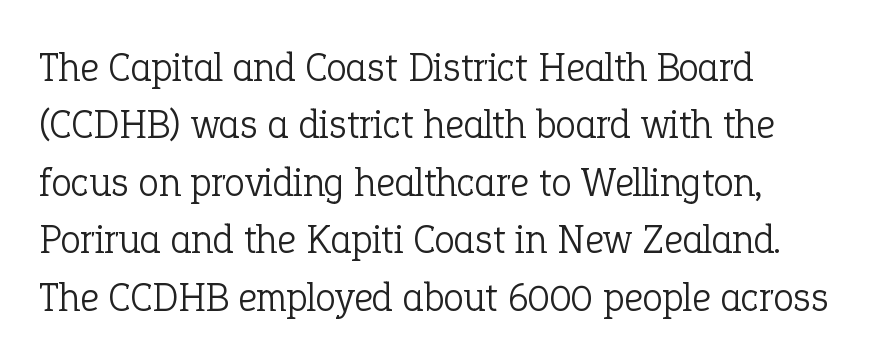
The image shows 41 px light serif type, upright; set left-aligned, normal line spacing (1.4x), normal letter spacing, not underlined; low stroke contrast and a medium x-height.
